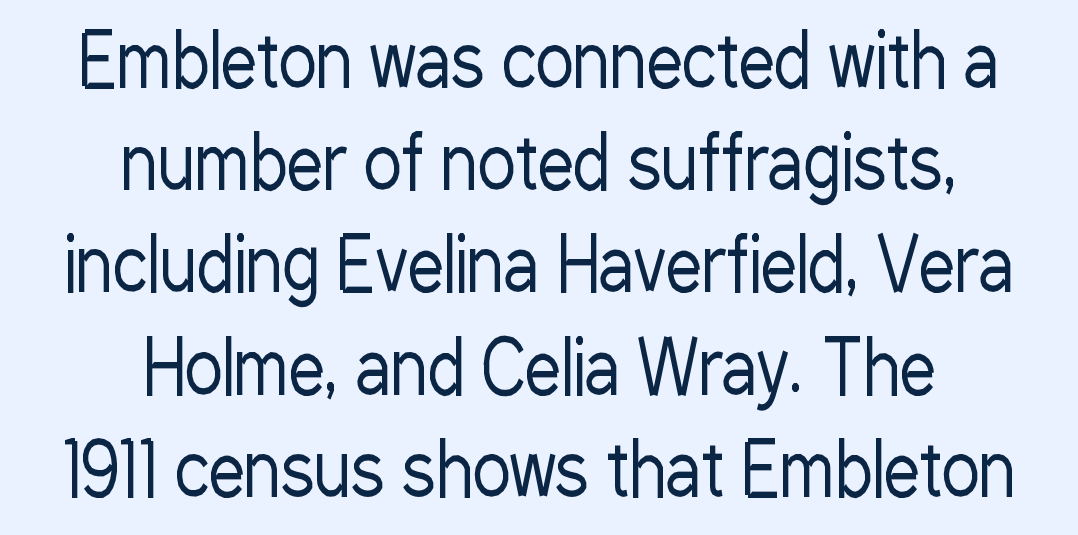
A typesetter would call this proportional, since set widths differ per character. Quick note: not italic, upright. A bare baseline throughout the passage. Glyph-to-glyph distance matches everyday printed text. The font sits on the lighter half of the weight spectrum, regular included.
